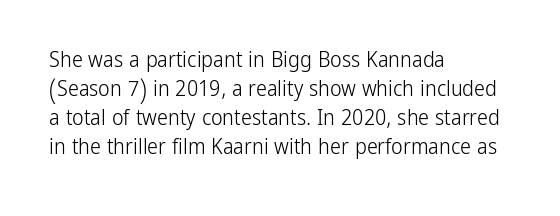
{"italic": "no", "bold": "no", "underline": "no", "align": "left", "line_spacing": "normal", "line_spacing_ratio": 1.32, "letter_spacing": "normal", "letter_spacing_em": 0.0, "glyph_px": 22}
